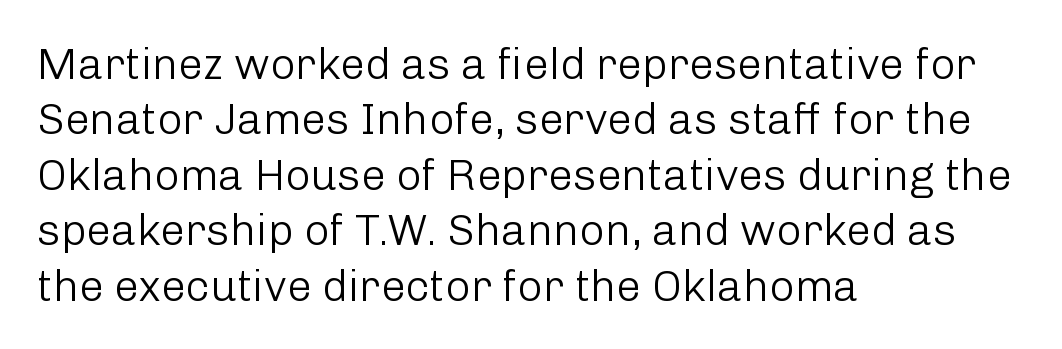
I'd call this a sans setting — the letters go barefoot. Students, note that the glyphs here touch the page at normal intervals. The specimen reads as upright at a glance. Is this a fixed-width face? No — the glyphs have proportional, varying widths. The ragged edge is on the right, which tells us the setting is flush left.
